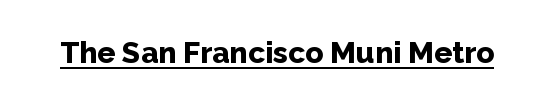
Q: Is the text bold? A: Yes.
Q: Is the text italic (slanted)? A: No, it is upright.
Q: Is the typeface a serif or a sans-serif typeface? A: Sans-serif.
Q: Is the text underlined? A: Yes.
Q: Is the spacing between letters normal or unusually wide? A: Normal.
Q: Width (condensed, normal, or wide)? A: Normal.
Q: Stroke contrast? A: Low.
Q: x-height? A: Medium.
Q: Monospaced? A: No.
